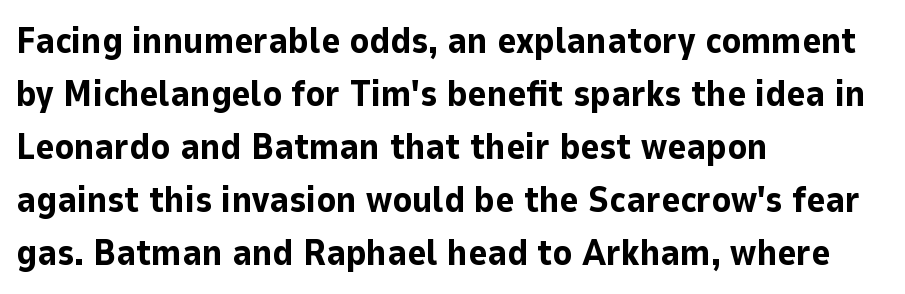
Q: Is the text bold? A: Yes.
Q: Is the text italic (slanted)? A: No, it is upright.
Q: Is the typeface a serif or a sans-serif typeface? A: Sans-serif.
Q: Is the text underlined? A: No.
Q: How is the paragraph aligned? A: Left-aligned.
Q: Is the spacing between letters normal or unusually wide? A: Normal.
Q: Is the spacing between lines tight, normal or loose? A: Normal.
Q: Width (condensed, normal, or wide)? A: Normal.
Q: Stroke contrast? A: Low.
Q: x-height? A: Medium.
Q: Monospaced? A: No.
